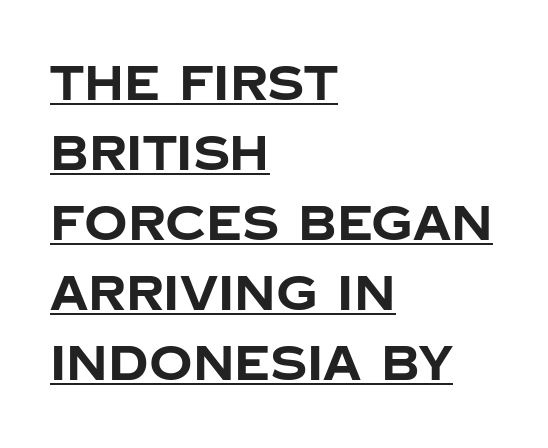
Each line starts at the same left margin while the right side varies. Typographically, this falls in the sans-serif category. Successive baselines arrive at the customary interval. Each line of the rendering has a horizontal stroke beneath the glyphs.
